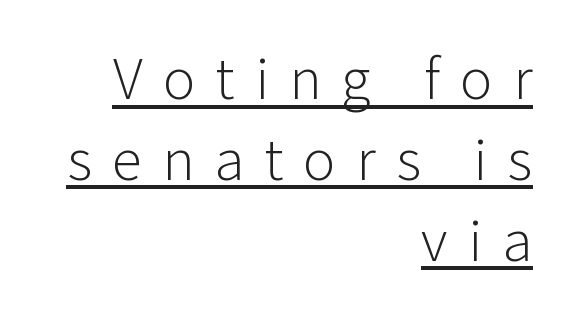
Q: Is the text bold? A: No.
Q: Is the text italic (slanted)? A: No, it is upright.
Q: Is the typeface a serif or a sans-serif typeface? A: Sans-serif.
Q: Is the text underlined? A: Yes.
Q: How is the paragraph aligned? A: Right-aligned.
Q: Is the spacing between letters normal or unusually wide? A: Unusually wide.
Q: Is the spacing between lines tight, normal or loose? A: Normal.
Q: Width (condensed, normal, or wide)? A: Normal.
Q: Stroke contrast? A: Low.
Q: x-height? A: Medium.
Q: Monospaced? A: No.
